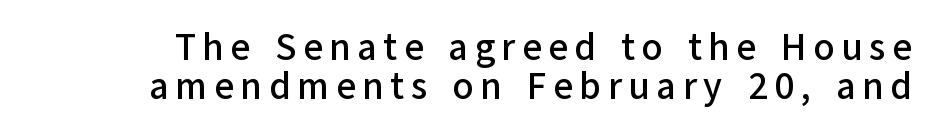
{"serif": "no", "italic": "no", "width": "normal", "stroke_contrast": "low", "x_height": "medium", "monospaced": "no", "underline": "no", "line_spacing": "tight", "line_spacing_ratio": 1.03, "glyph_px": 38}
